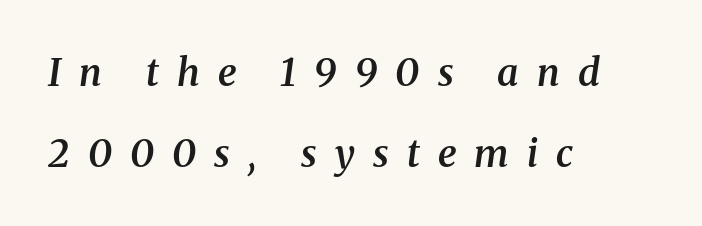
Examine the stroke ends and you'll spot serifs. In terms of letterspacing, this is a distinctly airy, spread setting. No word sits above an underline. Leading is clearly above the norm, producing a sparse column. How heavy is the stroke? Medium-heavy — a semibold, shy of bold.
